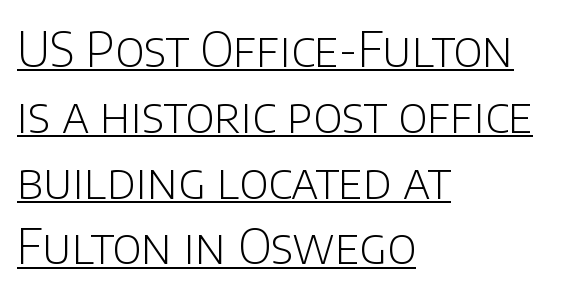
{"serif": "no", "italic": "no", "bold": "no", "weight": "light", "width": "normal", "stroke_contrast": "low", "x_height": "large", "monospaced": "no", "underline": "yes", "align": "left", "line_spacing": "normal", "line_spacing_ratio": 1.37, "letter_spacing": "normal", "letter_spacing_em": 0.0, "glyph_px": 48}
